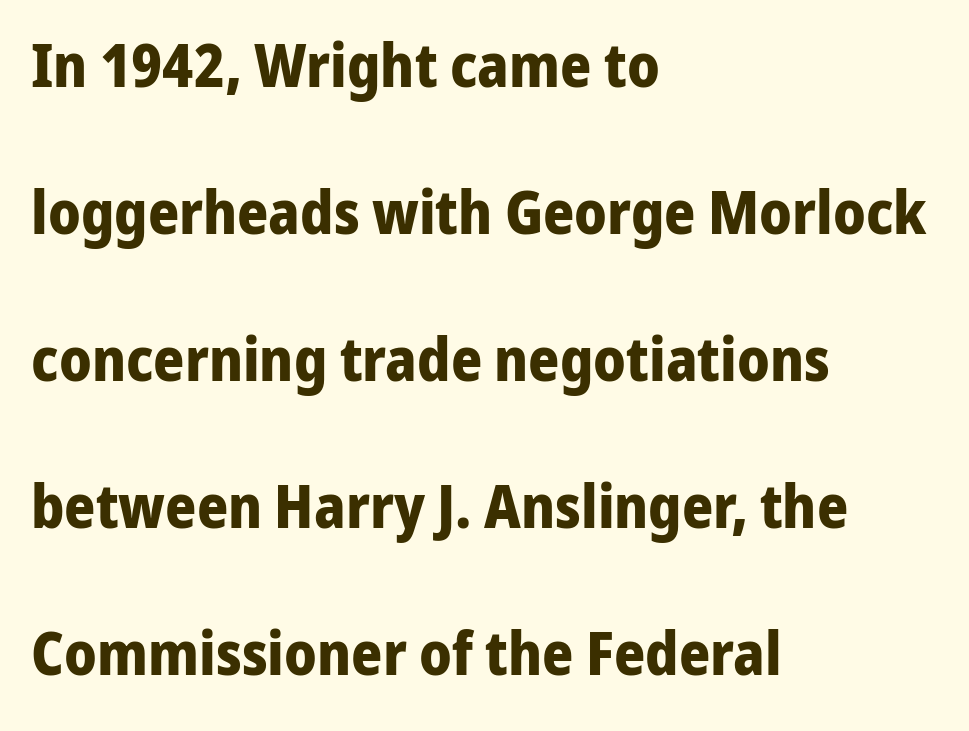
The image shows 60 px bold sans-serif type, upright; set left-aligned, loose line spacing (2.45x), normal letter spacing, not underlined; low stroke contrast and a medium x-height.
